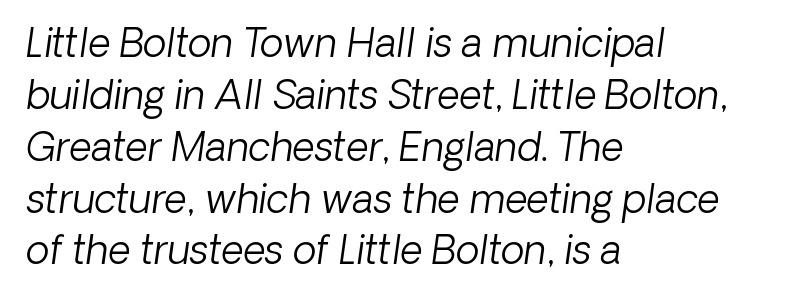
The image shows 39 px light sans-serif type; set left-aligned, normal line spacing (1.33x), normal letter spacing, not underlined; low stroke contrast and a medium x-height.
